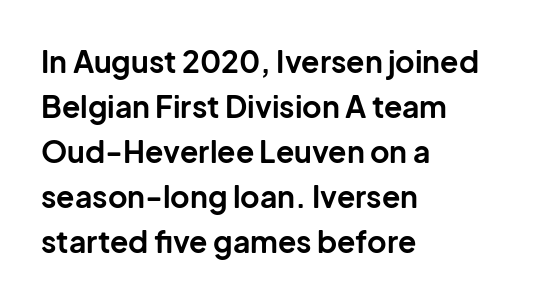
Any mark beneath the type? The region is blank. This is sans-serif lettering, the kind often seen on screens and signage. A dark, heavy texture on the line: the type is bold. The letterforms sit shoulder to shoulder at normal distance.
